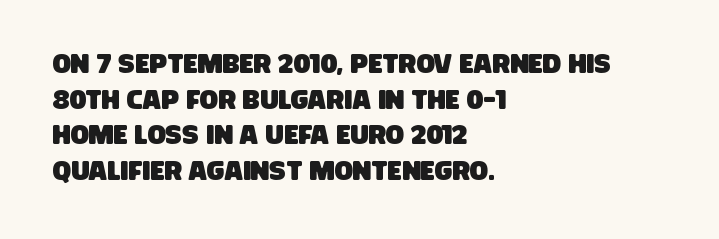
Short note: letters normally spaced. If you drew a ruler down the left edge, every line would touch it. The area under the type is left untouched. Reading down the column, the eye jumps a familiar distance to each next line.
